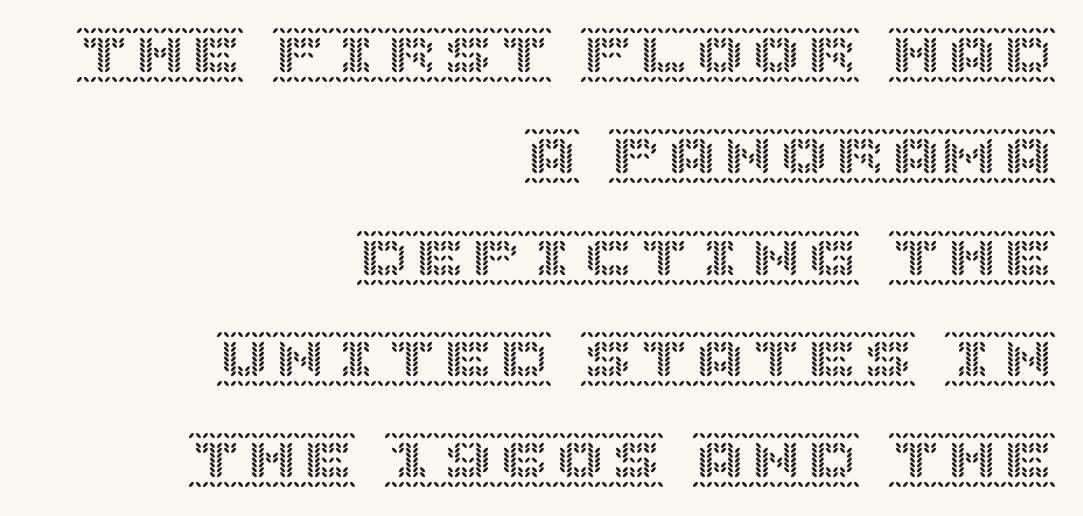
Horizontal alignment here is rightward, an uncommon choice for prose. You can tell it's not italic because the verticals are truly vertical. Bare-footed words on every line. Each word holds together tightly as a unit, with standard inter-letter gaps.
